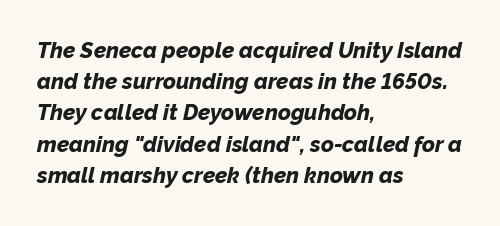
Just letters on the line, the space beneath them empty. Where is the straight margin? On the left. Heavy-handed strokes throughout: this text is bold. These lines were composed using italics. Caption: standard tracking, unaltered. Horizontal bands of white between lines are of average thickness.
